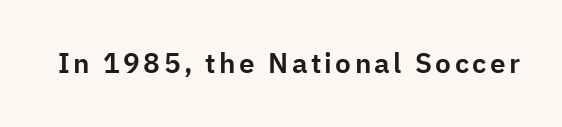
Q: Is the text italic (slanted)? A: No, it is upright.
Q: Is the typeface a serif or a sans-serif typeface? A: Sans-serif.
Q: Is the text underlined? A: No.
Q: Width (condensed, normal, or wide)? A: Normal.
Q: Stroke contrast? A: Low.
Q: x-height? A: Medium.
Q: Monospaced? A: No.
